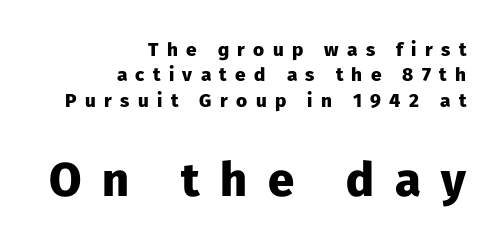
{"serif": "no", "italic": "no", "bold": "yes", "weight": "heavy", "width": "normal", "stroke_contrast": "low", "x_height": "medium", "monospaced": "no", "underline": "no", "align": "right", "line_spacing": "normal", "line_spacing_ratio": 1.34, "letter_spacing": "wide", "letter_spacing_em": 0.44, "larger_block": "second", "size_ratio": 2.47, "glyph_px": 47}
